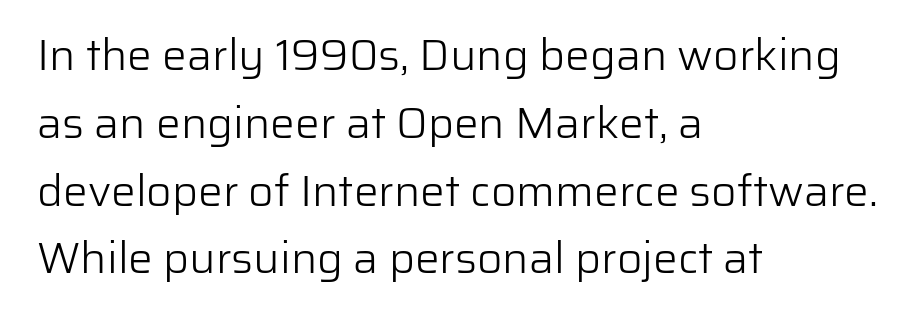
Casual observation: everything's shoved over to the left. The line texture is even and compact thanks to regular tracking. You can tell it's not italic because the verticals are truly vertical. The font is comparable to plain body text, perhaps lighter. Descender tails drop into unmarked territory. Each letter keeps its own natural width here, so spacing adapts to shape.
